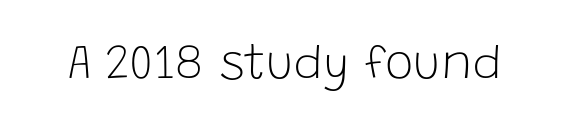
Inter-character spacing is left at the font's built-in metrics. When letters stand straight like this, we call the style roman or upright. Plain, unruled lines of type. Spacing verdict: proportional, widths tailored to each character.
